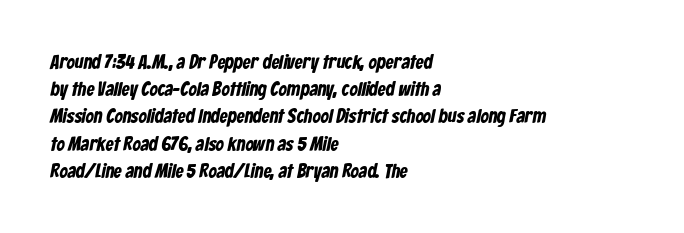
The image shows 20 px text type; set left-aligned, normal line spacing (1.36x), normal letter spacing, not underlined.
